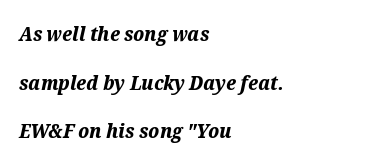
{"italic": "yes", "lean": "right", "slant_degrees": 12, "bold": "yes", "underline": "no", "align": "left", "line_spacing": "loose", "line_spacing_ratio": 2.43, "letter_spacing": "normal", "letter_spacing_em": 0.0, "glyph_px": 20}
